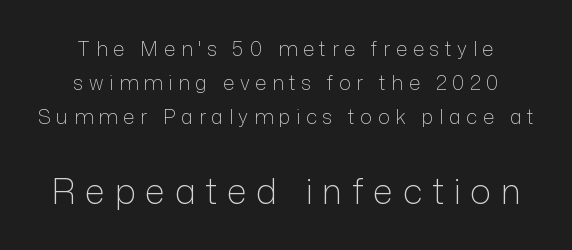
In terms of letterspacing, this is a distinctly airy, spread setting. Stroke terminals: plain, sans-serif. Character widths vary here, with narrow letters taking less room than wide ones. Horizontal alignment here is central, giving a formal, balanced look. Decoration check: the copy has no underline.
